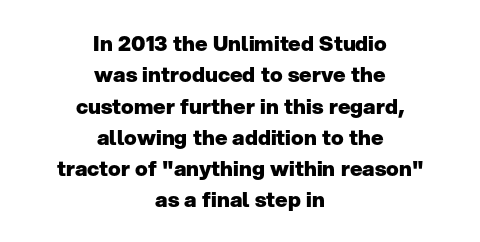
The image shows 21 px bold type, upright; set centered, normal line spacing (1.49x), normal letter spacing, not underlined.
